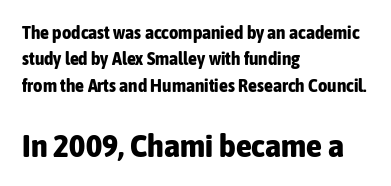
The image shows 32 px bold, condensed sans-serif type, upright; set left-aligned, normal line spacing (1.47x), normal letter spacing, not underlined; the second (bottom) block is 1.78x larger; low stroke contrast and a medium x-height.
